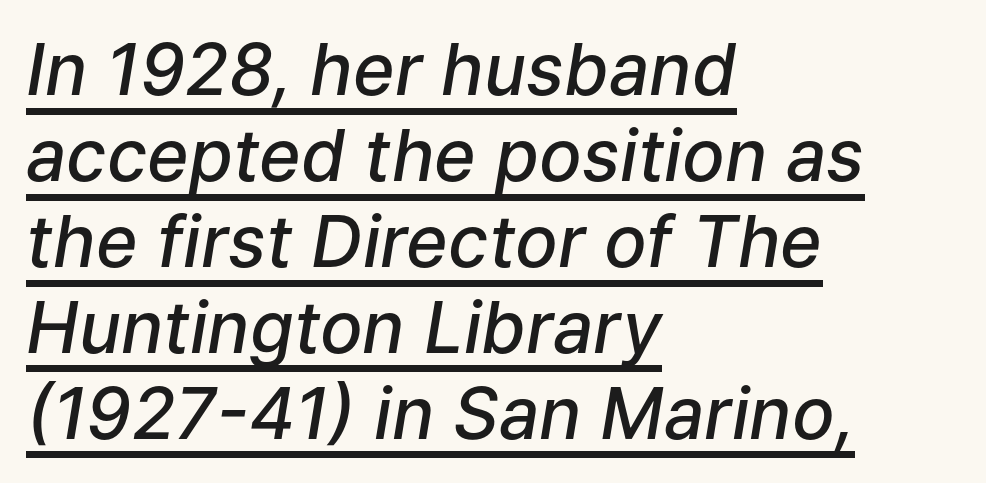
Q: Is the text bold? A: Semi-bold.
Q: Is the text italic (slanted)? A: Yes, it leans right by about 9 degrees.
Q: Is the text underlined? A: Yes.
Q: How is the paragraph aligned? A: Left-aligned.
Q: Is the spacing between letters normal or unusually wide? A: Normal.
Q: Width (condensed, normal, or wide)? A: Normal.
Q: Stroke contrast? A: Low.
Q: x-height? A: Medium.
Q: Monospaced? A: No.
